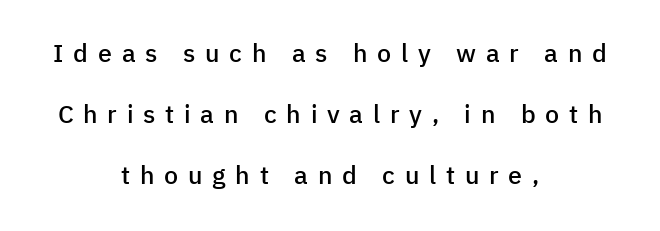
Q: Is the text bold? A: Semi-bold.
Q: Is the text italic (slanted)? A: No, it is upright.
Q: Is the text underlined? A: No.
Q: How is the paragraph aligned? A: Centered.
Q: Is the spacing between letters normal or unusually wide? A: Unusually wide.
Q: Is the spacing between lines tight, normal or loose? A: Loose.
